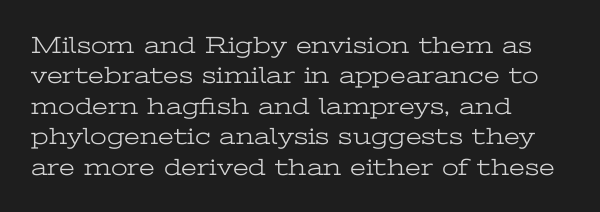
The type sits square on the baseline with zero lean. Only glyphs here, with clear space below each row. This sample is left-justified, so line endings fall wherever the words run out. Nothing unusual about the tracking: characters are spaced as the font intends. No extra ink here — the face is not bold.
